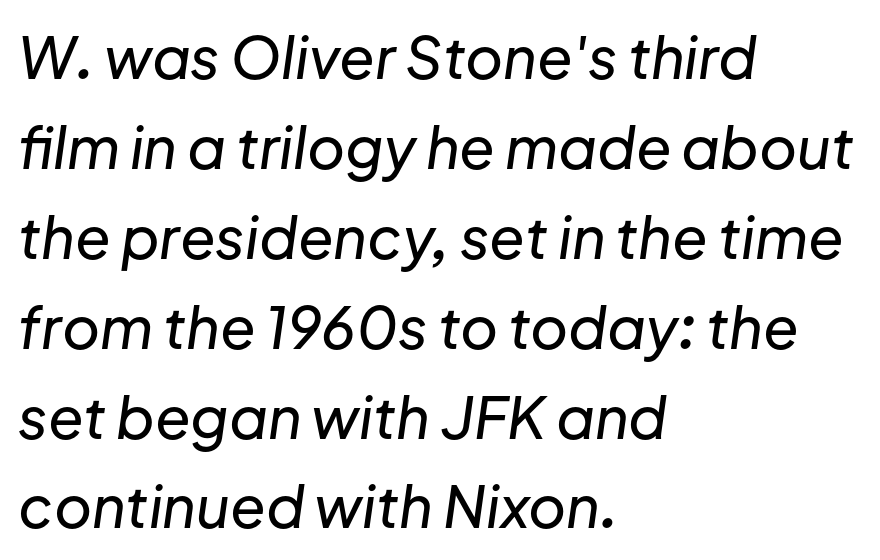
{"italic": "yes", "lean": "right", "slant_degrees": 8, "width": "normal", "stroke_contrast": "low", "x_height": "medium", "monospaced": "no", "underline": "no", "align": "left", "line_spacing": "normal", "line_spacing_ratio": 1.55, "letter_spacing": "normal", "letter_spacing_em": 0.0, "glyph_px": 58}
